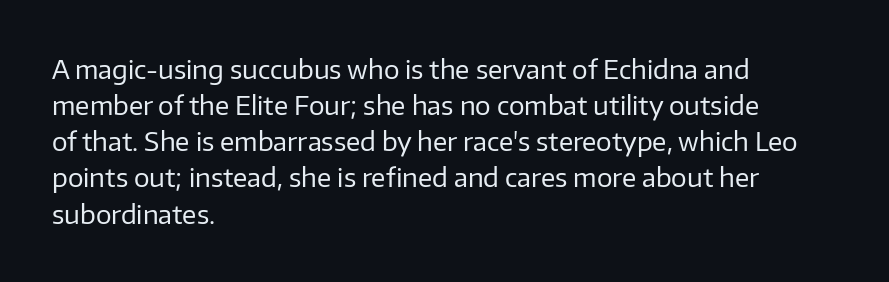
The image shows 26 px text type, upright; set left-aligned, normal line spacing (1.39x), normal letter spacing, not underlined.
